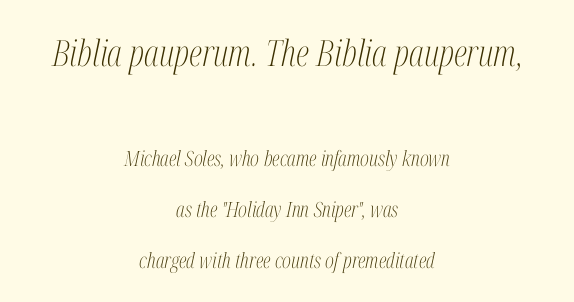
The image shows 36 px light, condensed serif type, italic (leaning right); set centered, loose line spacing (2.42x), normal letter spacing, not underlined; the first (top) block is 1.71x larger; medium stroke contrast and a medium x-height.
